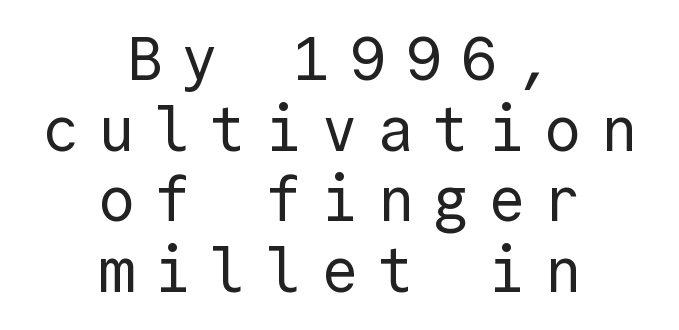
The image shows 62 px regular-weight sans-serif type, upright, monospaced; set centered, tight line spacing (1.14x), unusually wide letter spacing (+0.3 em), not underlined; a medium x-height.
